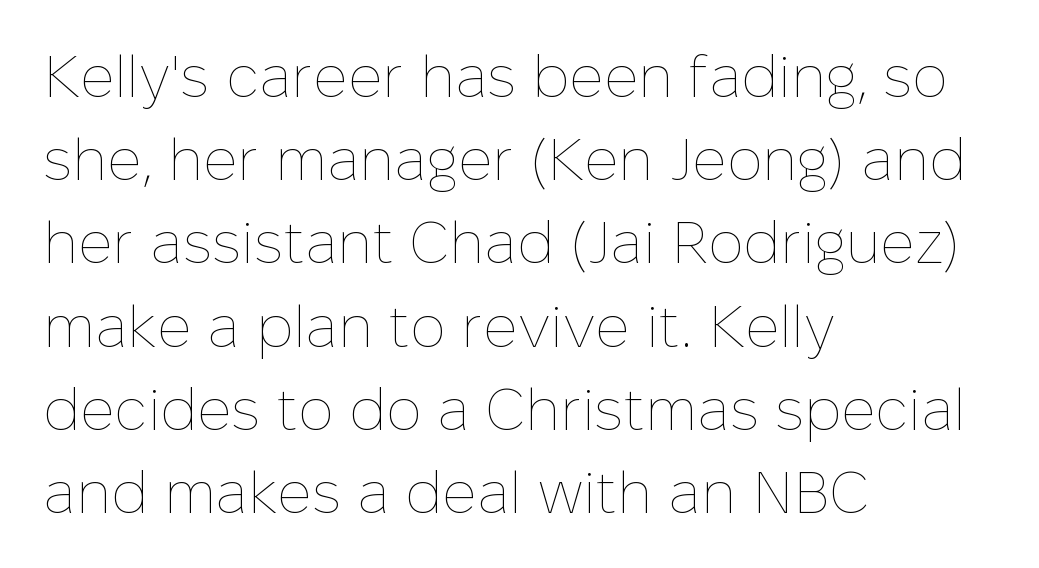
This sample has the flowing, uneven cadence of proportional lettering. Caption: multi-line text, flush left, ragged right. How are the letters spaced? Ordinarily, with no added tracking. Every stem runs plumb, perpendicular to the baseline. The strip under each line holds only bare page.
